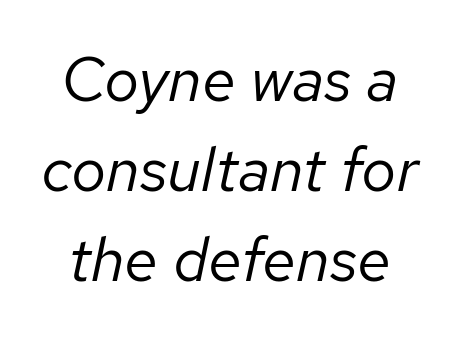
Here the designer chose a conventional face with non-uniform glyph widths. Compared with a typical body face, this is equally light or lighter still. Inter-character spacing is left at the font's built-in metrics. Letters rest on an invisible, unmarked baseline. Vertically, the passage feels balanced, rows spaced as you'd expect.
